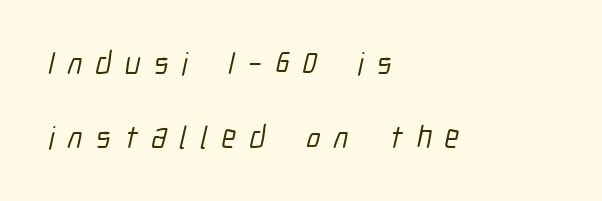
The image shows 32 px condensed sans-serif type; set left-aligned, loose line spacing (2.31x), unusually wide letter spacing (+0.42 em), not underlined; low stroke contrast and a medium x-height.
